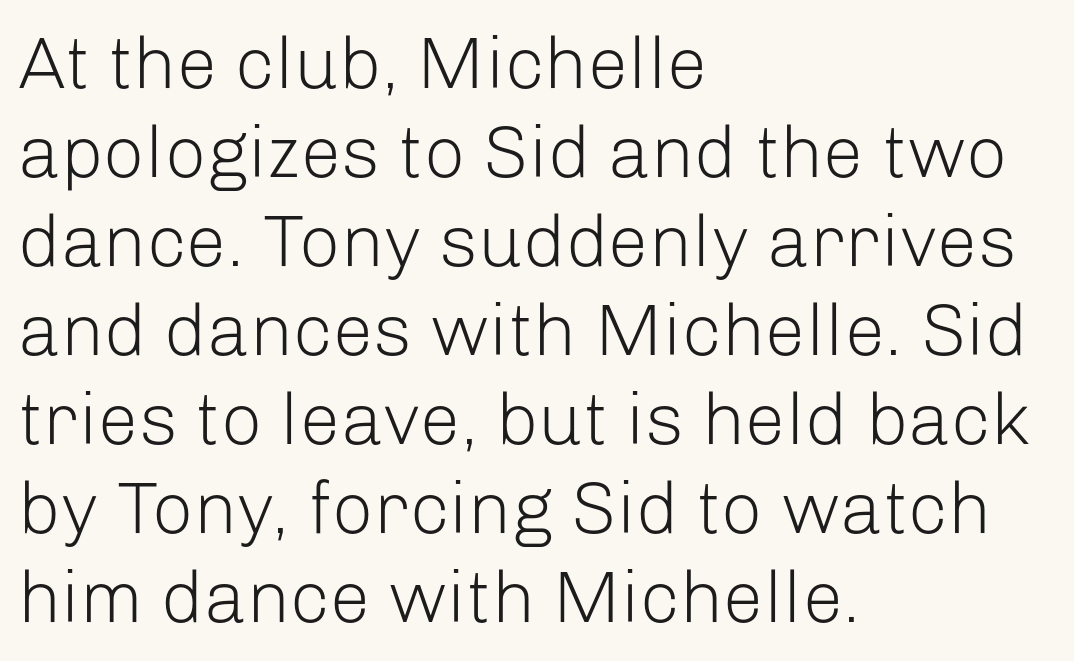
Q: Is the text bold? A: No.
Q: Is the text italic (slanted)? A: No, it is upright.
Q: Is the typeface a serif or a sans-serif typeface? A: Sans-serif.
Q: Is the text underlined? A: No.
Q: How is the paragraph aligned? A: Left-aligned.
Q: Is the spacing between letters normal or unusually wide? A: Normal.
Q: Width (condensed, normal, or wide)? A: Normal.
Q: Stroke contrast? A: Low.
Q: x-height? A: Medium.
Q: Monospaced? A: No.
